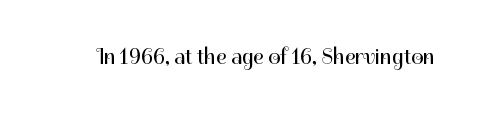
The image shows 22 px text type, upright; set normal letter spacing, not underlined.
